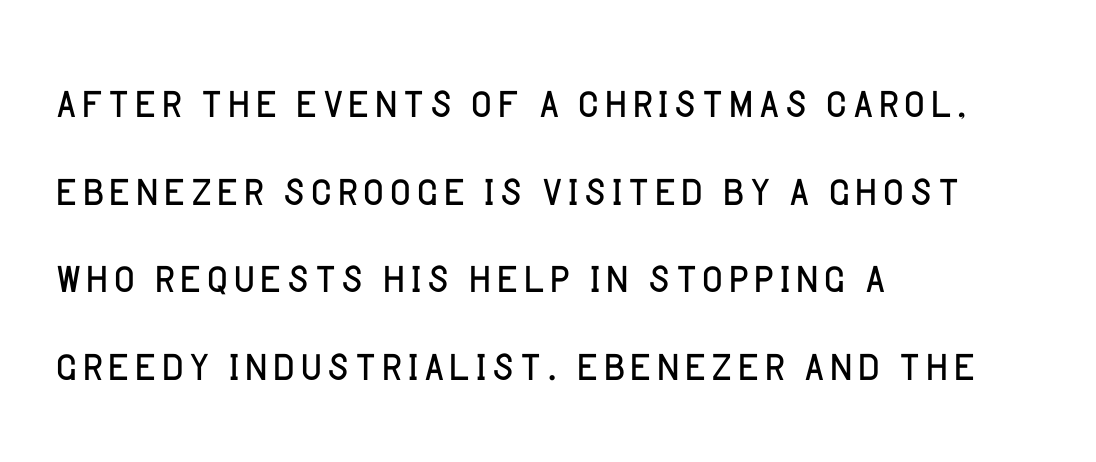
The image shows 58 px light sans-serif type, upright; set left-aligned, normal line spacing (1.51x), normal letter spacing, not underlined; low stroke contrast and a large x-height.
